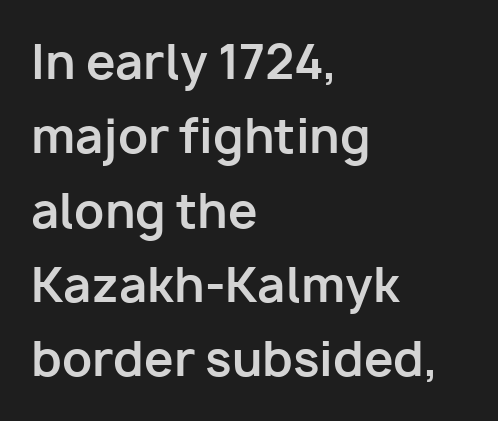
Q: Is the text bold? A: Yes.
Q: Is the text italic (slanted)? A: No, it is upright.
Q: Is the typeface a serif or a sans-serif typeface? A: Sans-serif.
Q: Is the text underlined? A: No.
Q: How is the paragraph aligned? A: Left-aligned.
Q: Is the spacing between letters normal or unusually wide? A: Normal.
Q: Is the spacing between lines tight, normal or loose? A: Normal.
Q: Width (condensed, normal, or wide)? A: Normal.
Q: Stroke contrast? A: Low.
Q: x-height? A: Medium.
Q: Monospaced? A: No.
